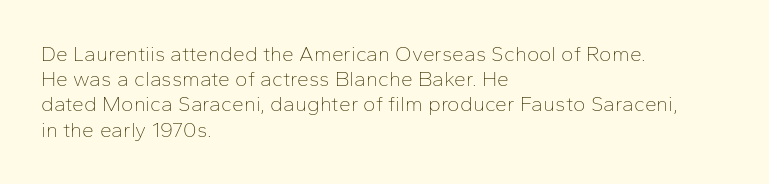
The image shows 21 px text type, upright; set left-aligned, line spacing 1.2x, normal letter spacing, not underlined.
